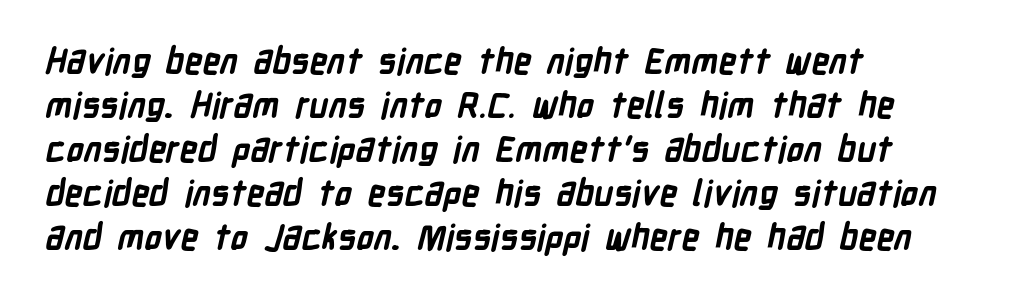
Q: Is the text bold? A: Yes.
Q: Is the typeface a serif or a sans-serif typeface? A: Sans-serif.
Q: Is the text underlined? A: No.
Q: How is the paragraph aligned? A: Left-aligned.
Q: Is the spacing between letters normal or unusually wide? A: Normal.
Q: Is the spacing between lines tight, normal or loose? A: Normal.
Q: Width (condensed, normal, or wide)? A: Condensed.
Q: Stroke contrast? A: Low.
Q: x-height? A: Medium.
Q: Monospaced? A: No.
